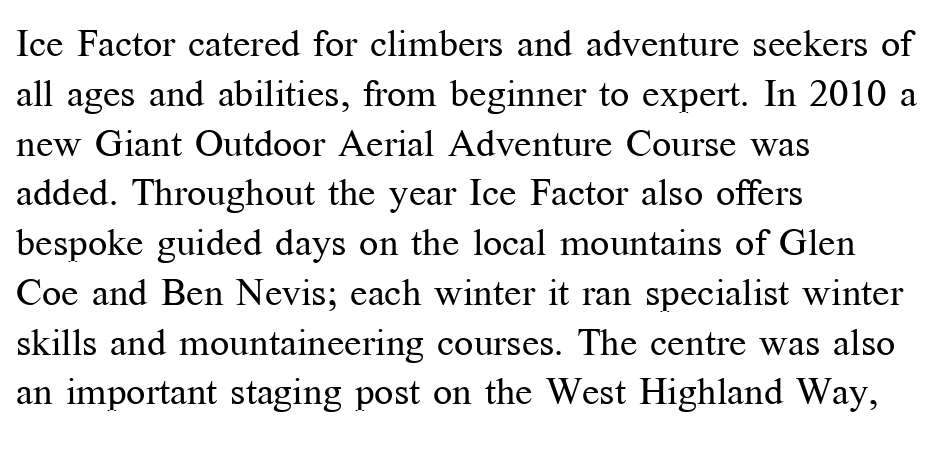
Q: Is the text bold? A: No.
Q: Is the text italic (slanted)? A: No, it is upright.
Q: Is the typeface a serif or a sans-serif typeface? A: Serif.
Q: Is the text underlined? A: No.
Q: How is the paragraph aligned? A: Left-aligned.
Q: Is the spacing between letters normal or unusually wide? A: Normal.
Q: Is the spacing between lines tight, normal or loose? A: Normal.
Q: Width (condensed, normal, or wide)? A: Normal.
Q: Stroke contrast? A: Medium.
Q: x-height? A: Medium.
Q: Monospaced? A: No.
